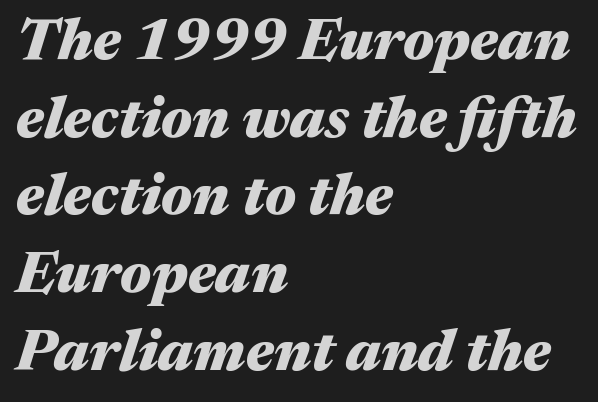
Q: Is the text bold? A: Yes.
Q: Is the text italic (slanted)? A: Yes, it leans right by about 17 degrees.
Q: Is the text underlined? A: No.
Q: How is the paragraph aligned? A: Left-aligned.
Q: Is the spacing between letters normal or unusually wide? A: Normal.
Q: Is the spacing between lines tight, normal or loose? A: Normal.
Q: Width (condensed, normal, or wide)? A: Wide.
Q: Stroke contrast? A: Medium.
Q: x-height? A: Medium.
Q: Monospaced? A: No.
